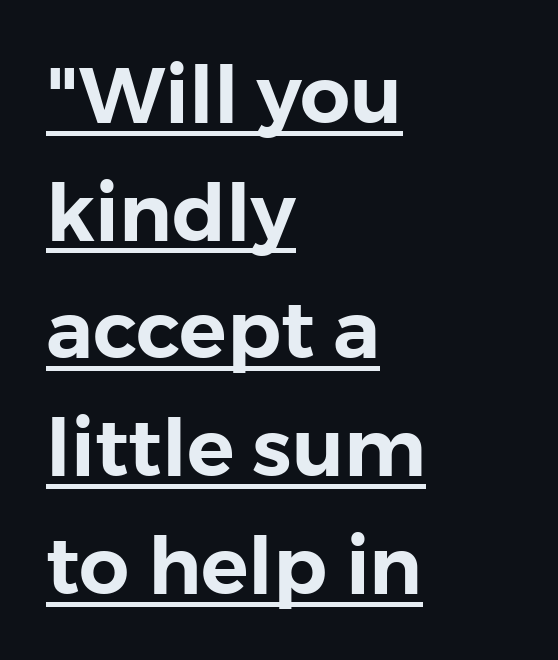
{"serif": "no", "italic": "no", "width": "normal", "stroke_contrast": "low", "x_height": "medium", "monospaced": "no", "underline": "yes", "align": "left", "line_spacing": "normal", "line_spacing_ratio": 1.49, "letter_spacing": "normal", "letter_spacing_em": 0.0, "glyph_px": 79}
